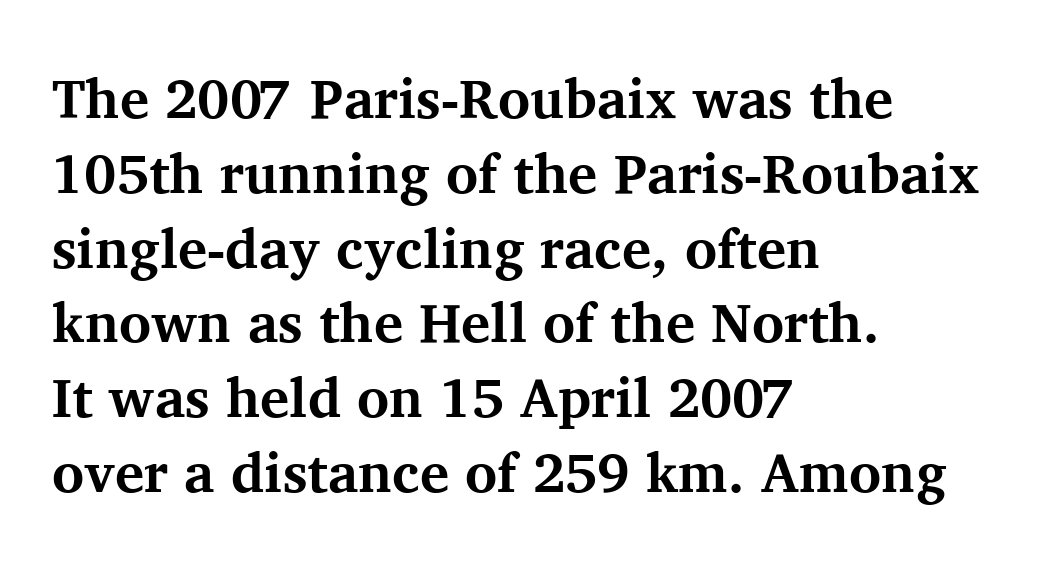
The image shows 55 px bold serif type, upright; set left-aligned, normal line spacing (1.36x), normal letter spacing, not underlined; medium stroke contrast and a medium x-height.
